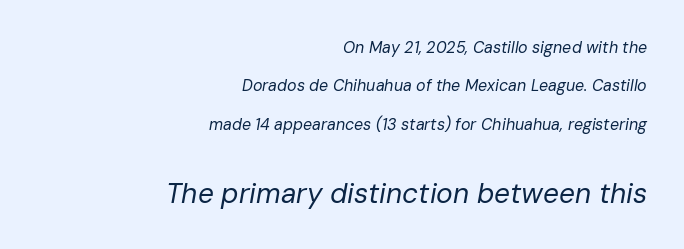
Alignment: flush right. Stems here are at most as thick as an everyday book face. Underlining? Definitely not there. Here the glyphs are tracked normally, forming tight word shapes. Bigger letters appear in the bottom chunk; the top chunk is reduced.
